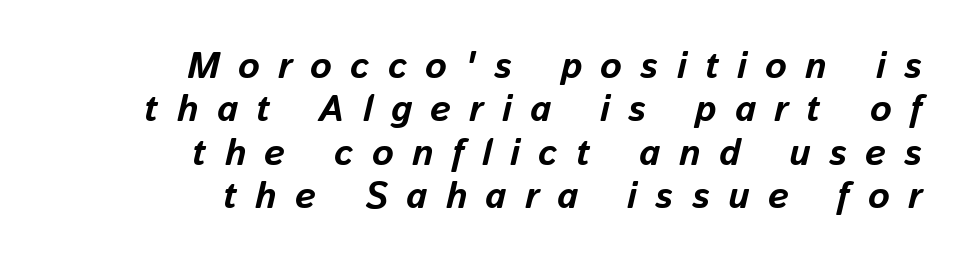
{"italic": "yes", "lean": "right", "slant_degrees": 13, "bold": "yes", "weight": "bold", "width": "normal", "stroke_contrast": "low", "x_height": "medium", "monospaced": "no", "underline": "no", "align": "right", "line_spacing_ratio": 1.17, "letter_spacing": "wide", "letter_spacing_em": 0.49, "glyph_px": 37}
